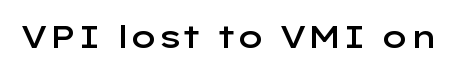
The typography opts for an upright posture over an oblique one. Plain, unruled lines of type. There is no visible air inserted between adjacent glyphs. Is this a fixed-width face? No — the glyphs have proportional, varying widths.
